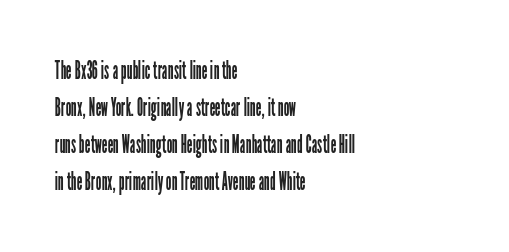
Q: Is the text bold? A: No.
Q: Is the text italic (slanted)? A: No, it is upright.
Q: Is the text underlined? A: No.
Q: How is the paragraph aligned? A: Left-aligned.
Q: Is the spacing between letters normal or unusually wide? A: Normal.
Q: Is the spacing between lines tight, normal or loose? A: Normal.
